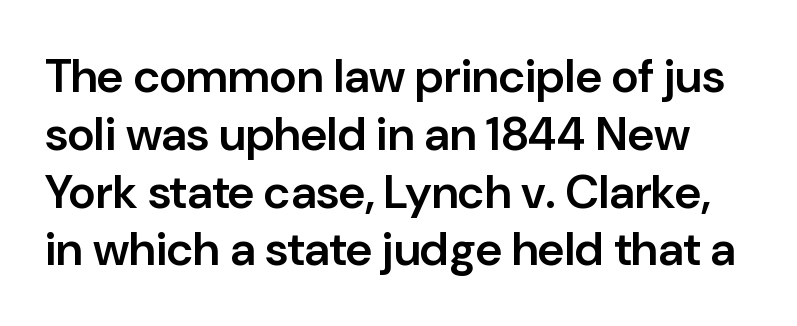
{"serif": "no", "italic": "no", "bold": "semi", "weight": "semibold", "width": "normal", "stroke_contrast": "low", "x_height": "medium", "monospaced": "no", "underline": "no", "line_spacing_ratio": 1.23, "letter_spacing": "normal", "letter_spacing_em": 0.0, "glyph_px": 47}
